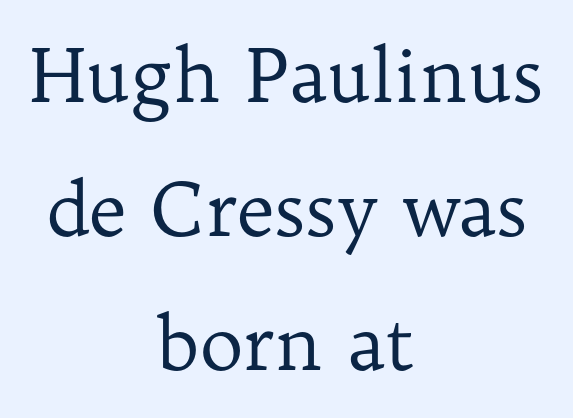
The image shows 74 px regular-weight serif type, upright; set centered, line spacing 1.81x, normal letter spacing, not underlined; low stroke contrast and a medium x-height.
